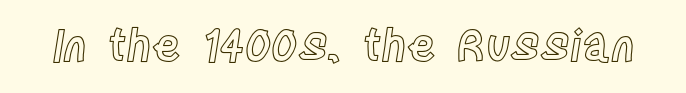
The image shows 44 px condensed type; set normal letter spacing, not underlined; a large x-height.
